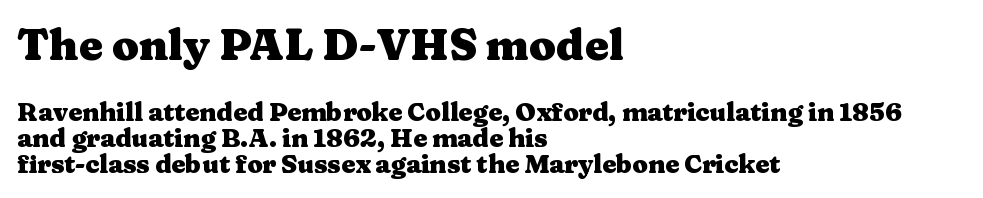
The image shows 43 px heavy, wide serif type, upright; set left-aligned, tight line spacing (1.04x), normal letter spacing, not underlined; the first (top) block is 1.72x larger; medium stroke contrast and a medium x-height.
